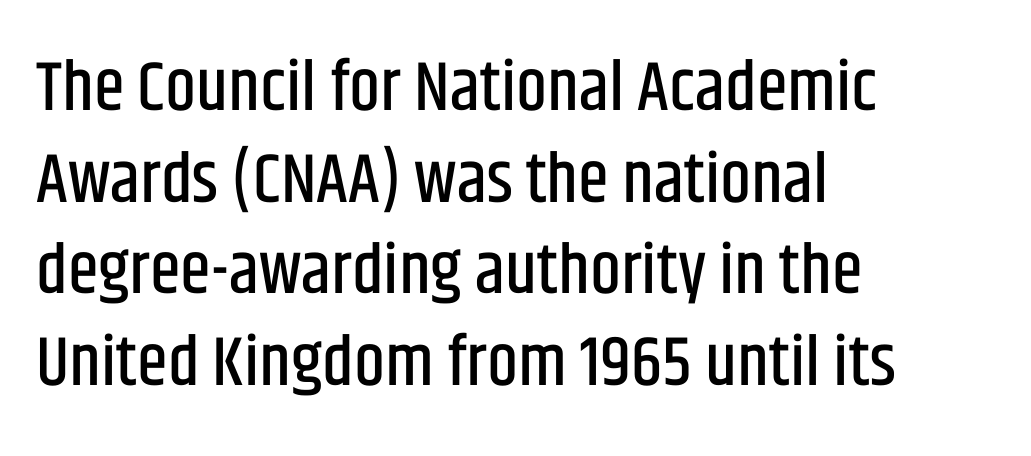
The image shows 70 px condensed sans-serif type, upright; set left-aligned, normal line spacing (1.31x), normal letter spacing, not underlined; low stroke contrast and a large x-height.
